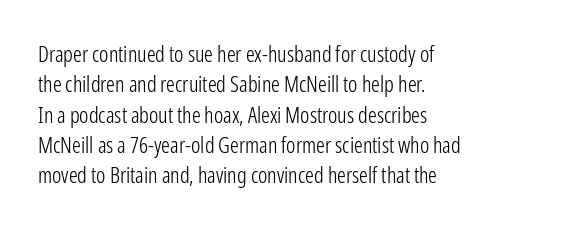
{"italic": "no", "bold": "no", "underline": "no", "align": "left", "line_spacing": "normal", "line_spacing_ratio": 1.38, "letter_spacing": "normal", "letter_spacing_em": 0.0, "glyph_px": 22}
